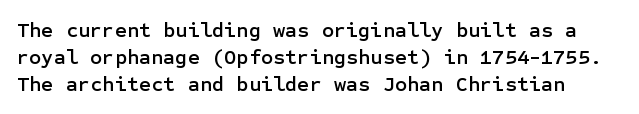
The image shows 21 px text type, upright; set normal line spacing (1.28x), normal letter spacing, not underlined.
